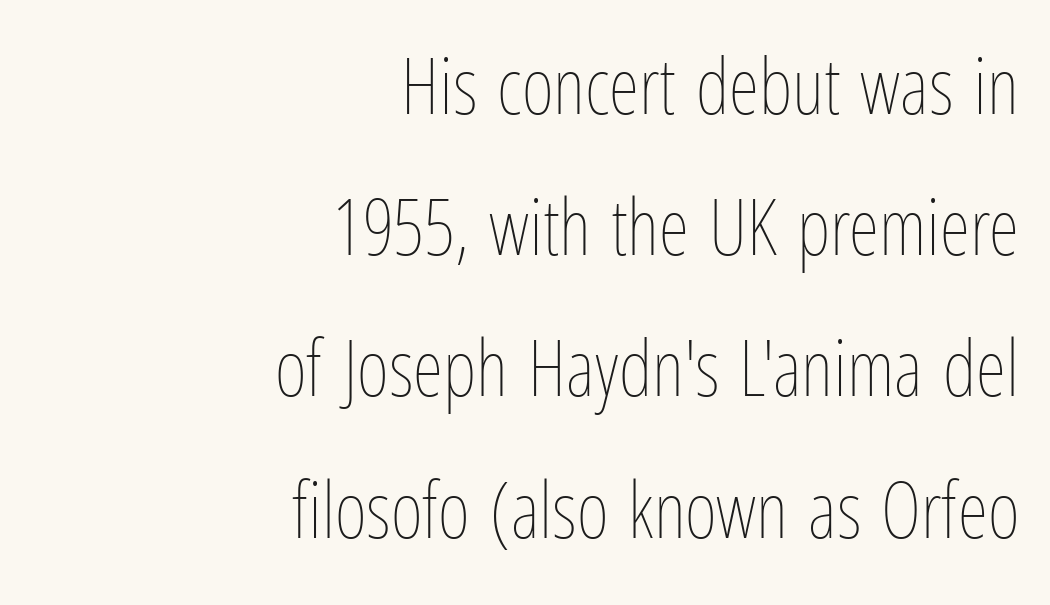
{"italic": "no", "bold": "no", "weight": "thin", "width": "condensed", "stroke_contrast": "low", "x_height": "medium", "monospaced": "no", "underline": "no", "align": "right", "line_spacing_ratio": 1.81, "letter_spacing": "normal", "letter_spacing_em": 0.0, "glyph_px": 78}
